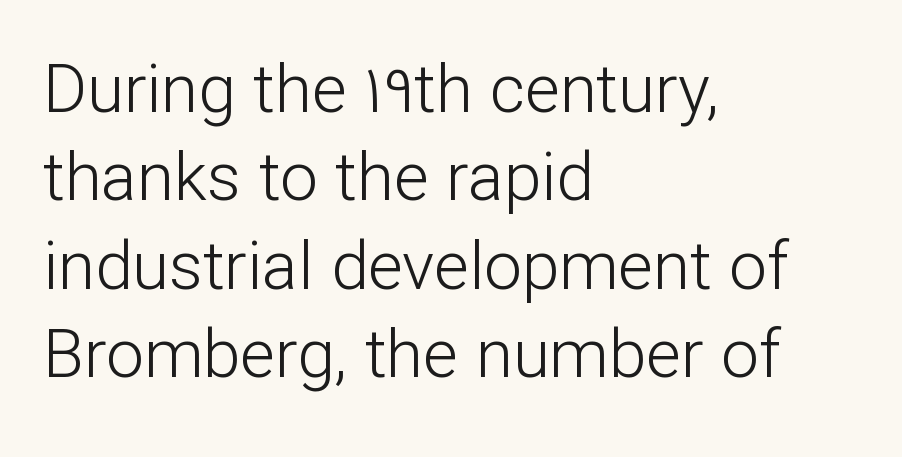
The image shows 67 px light sans-serif type, upright; set left-aligned, normal line spacing (1.32x), normal letter spacing, not underlined; low stroke contrast and a medium x-height.
